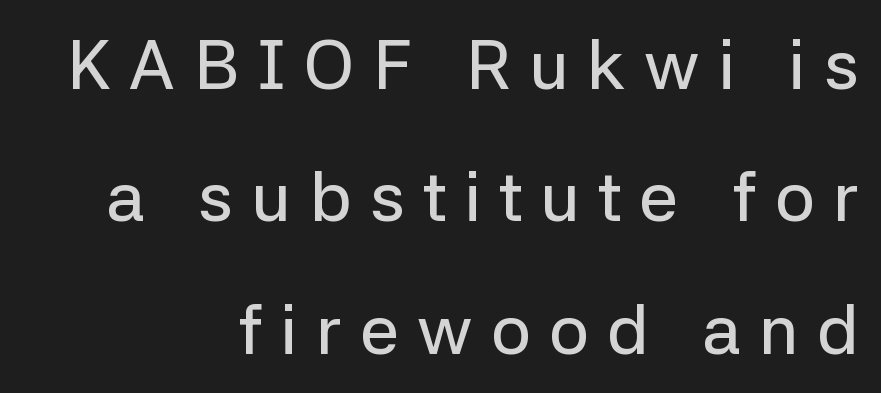
The image shows 70 px sans-serif type, upright; set right-aligned, line spacing 1.89x, unusually wide letter spacing (+0.26 em), not underlined; low stroke contrast and a medium x-height.
